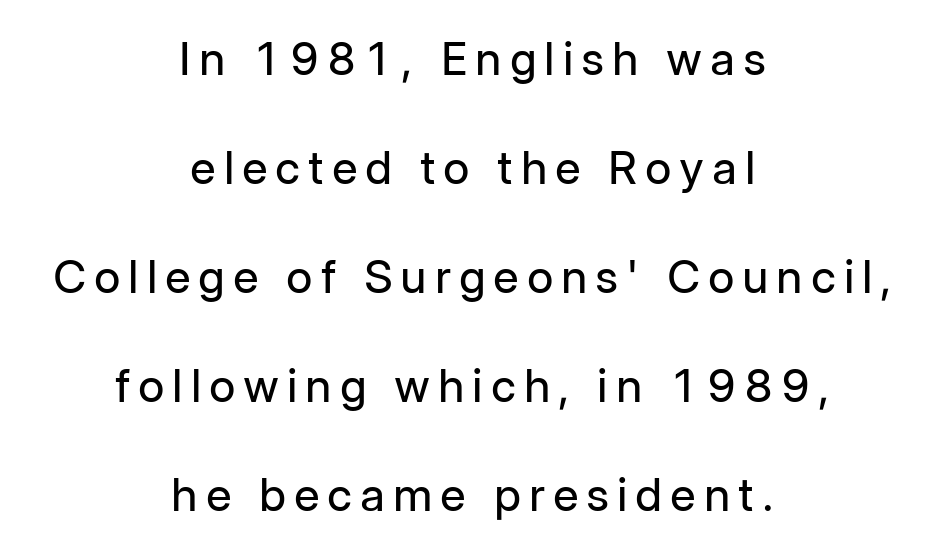
The image shows 46 px regular-weight sans-serif type, upright; set centered, loose line spacing (2.37x), not underlined; low stroke contrast and a medium x-height.
